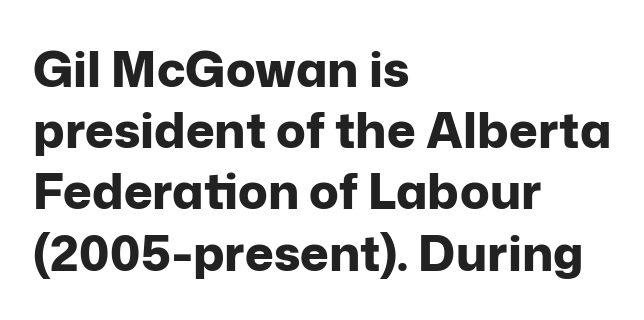
The image shows 49 px bold sans-serif type, upright; set left-aligned, normal line spacing (1.25x), normal letter spacing, not underlined; low stroke contrast and a medium x-height.
